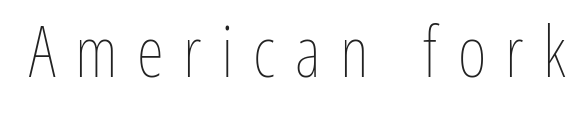
The image shows 70 px thin, condensed type, upright; set unusually wide letter spacing (+0.28 em), not underlined; low stroke contrast and a medium x-height.
